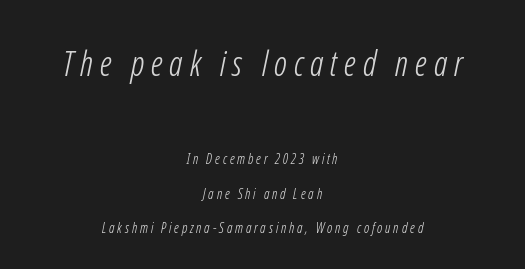
Q: Is the text bold? A: No.
Q: Is the typeface a serif or a sans-serif typeface? A: Sans-serif.
Q: Is the text underlined? A: No.
Q: How is the paragraph aligned? A: Centered.
Q: Is the spacing between letters normal or unusually wide? A: Unusually wide.
Q: Is the spacing between lines tight, normal or loose? A: Loose.
Q: Which block of text is set in a larger size, the first (top) or the second (bottom)? A: The first (top) one.
Q: Width (condensed, normal, or wide)? A: Condensed.
Q: Stroke contrast? A: Low.
Q: x-height? A: Medium.
Q: Monospaced? A: No.
